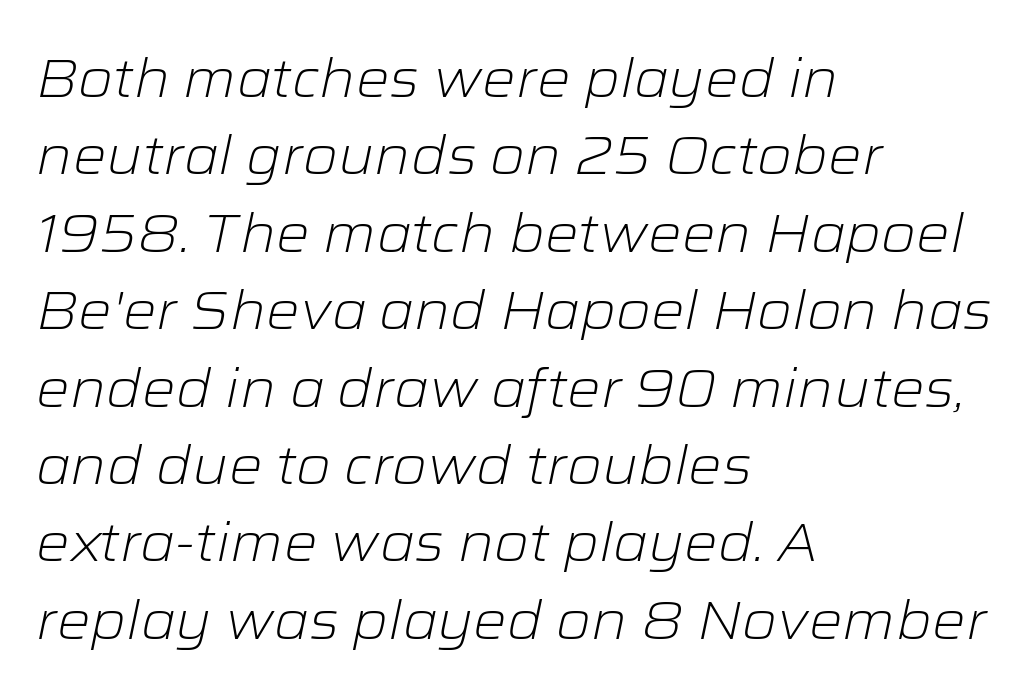
{"italic": "yes", "lean": "right", "slant_degrees": 12, "bold": "no", "weight": "light", "width": "wide", "stroke_contrast": "low", "x_height": "medium", "monospaced": "no", "underline": "no", "align": "left", "line_spacing": "normal", "line_spacing_ratio": 1.46, "letter_spacing": "normal", "letter_spacing_em": 0.0, "glyph_px": 53}
